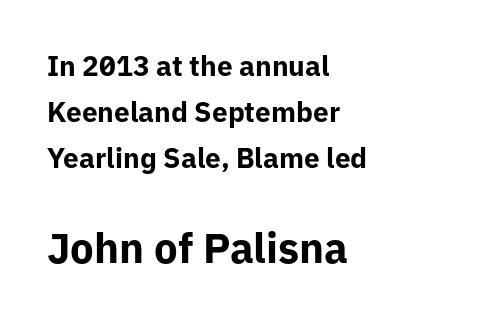
{"serif": "no", "italic": "no", "bold": "yes", "weight": "bold", "width": "normal", "stroke_contrast": "low", "x_height": "medium", "monospaced": "no", "underline": "no", "align": "left", "line_spacing": "normal", "line_spacing_ratio": 1.65, "letter_spacing": "normal", "letter_spacing_em": 0.0, "larger_block": "second", "size_ratio": 1.5, "glyph_px": 42}
